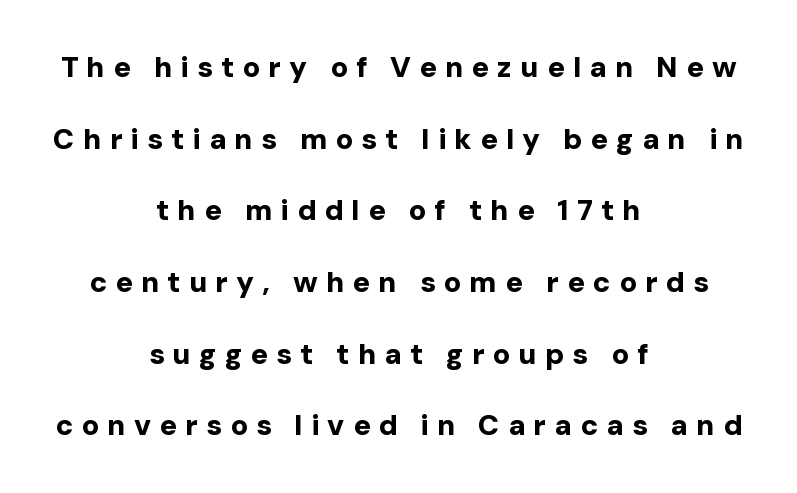
{"serif": "no", "italic": "no", "bold": "yes", "weight": "bold", "width": "normal", "stroke_contrast": "low", "x_height": "medium", "monospaced": "no", "underline": "no", "align": "center", "line_spacing": "loose", "line_spacing_ratio": 2.47, "letter_spacing": "wide", "letter_spacing_em": 0.28, "glyph_px": 29}
